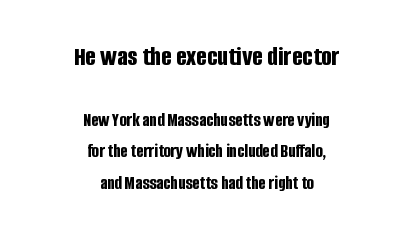
The image shows 28 px bold, condensed sans-serif type, upright; set centered, normal line spacing (1.66x), normal letter spacing, not underlined; the first (top) block is 1.47x larger; low stroke contrast and a large x-height.
